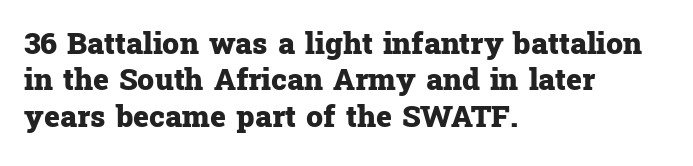
{"serif": "yes", "italic": "no", "bold": "yes", "weight": "heavy", "width": "normal", "stroke_contrast": "low", "x_height": "medium", "monospaced": "no", "underline": "no", "align": "left", "line_spacing_ratio": 1.21, "letter_spacing": "normal", "letter_spacing_em": 0.0, "glyph_px": 30}
